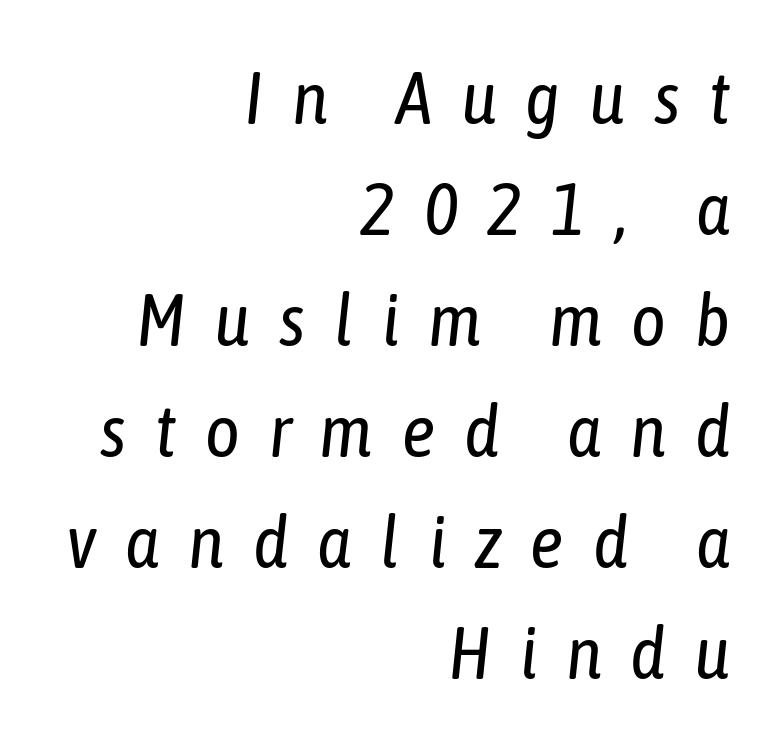
Q: Is the text bold? A: No.
Q: Is the text italic (slanted)? A: Yes, it leans right by about 6 degrees.
Q: Is the text underlined? A: No.
Q: How is the paragraph aligned? A: Right-aligned.
Q: Is the spacing between letters normal or unusually wide? A: Unusually wide.
Q: Is the spacing between lines tight, normal or loose? A: Normal.
Q: Width (condensed, normal, or wide)? A: Condensed.
Q: Stroke contrast? A: Low.
Q: x-height? A: Medium.
Q: Monospaced? A: No.
